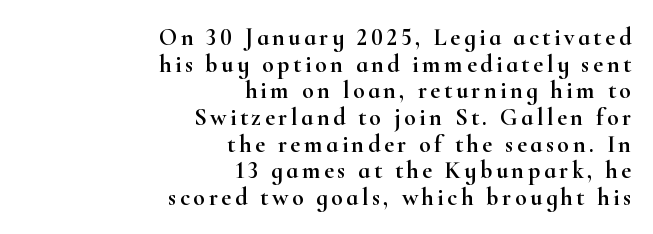
Rule under the text: the space is simply empty. What's the leading like? Squeezed, with rows nearly overlapping. Italic: no, the glyphs are upright roman. Alignment: flush right.
